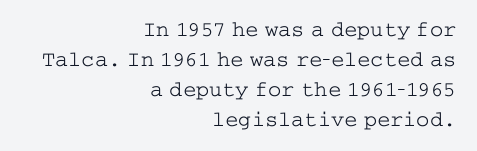
{"italic": "no", "bold": "no", "underline": "no", "align": "right", "line_spacing": "normal", "line_spacing_ratio": 1.36, "letter_spacing": "normal", "letter_spacing_em": 0.0, "glyph_px": 22}
